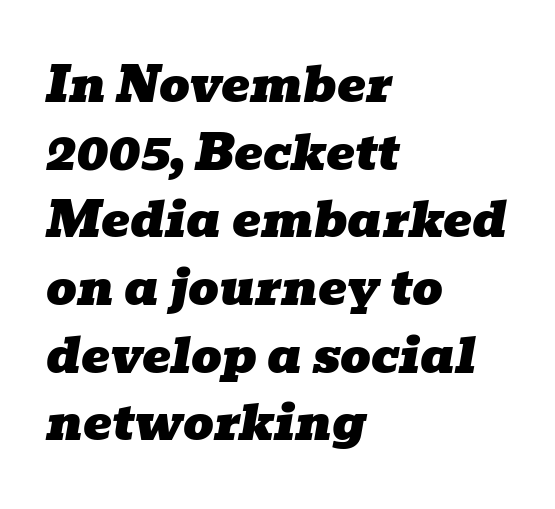
The image shows 48 px wide serif type, italic (leaning right); set left-aligned, normal line spacing (1.41x), normal letter spacing, not underlined; low stroke contrast and a medium x-height.
